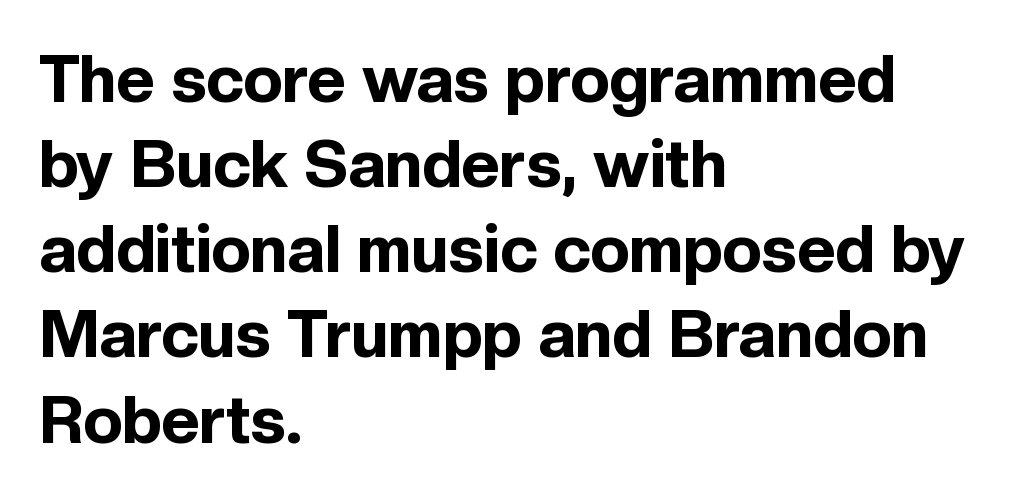
The image shows 66 px bold sans-serif type, upright; set left-aligned, normal line spacing (1.29x), normal letter spacing, not underlined; a medium x-height.
